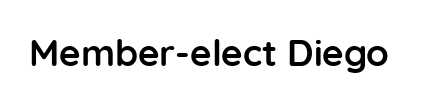
{"serif": "no", "italic": "no", "bold": "yes", "weight": "semibold", "width": "normal", "stroke_contrast": "low", "x_height": "medium", "monospaced": "no", "underline": "no", "letter_spacing": "normal", "letter_spacing_em": 0.0, "glyph_px": 37}
